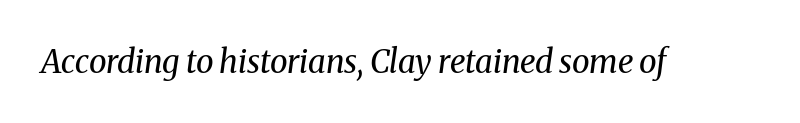
The image shows 32 px regular-weight serif type, italic (leaning right); set normal letter spacing, not underlined; medium stroke contrast and a medium x-height.
